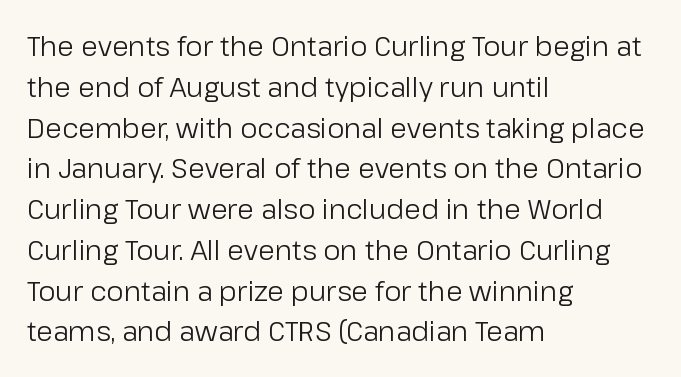
The passage shown stacks its lines at a standard gap. Plain, unruled lines of type. Summary of weight: not heavy and not bold. The rendering keeps characters at their native spacing. Notice how the stems are strictly vertical — no italics here.
